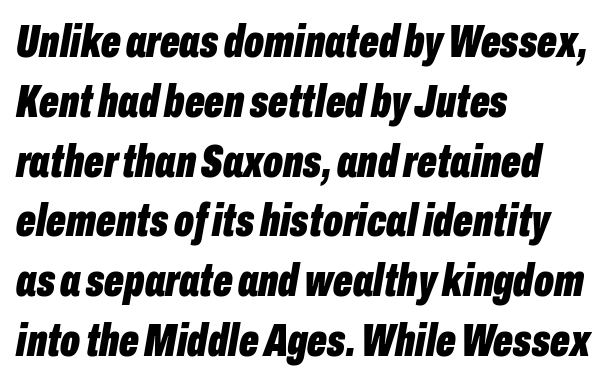
{"italic": "yes", "lean": "right", "slant_degrees": 10, "bold": "yes", "weight": "bold", "width": "condensed", "stroke_contrast": "low", "x_height": "medium", "monospaced": "no", "underline": "no", "align": "left", "line_spacing": "normal", "line_spacing_ratio": 1.3, "letter_spacing": "normal", "letter_spacing_em": 0.0, "glyph_px": 46}
